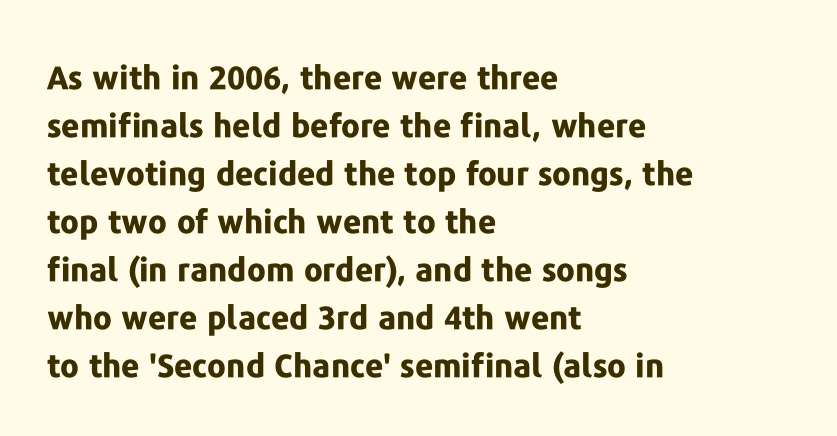
Q: Is the text bold? A: Yes.
Q: Is the text italic (slanted)? A: No, it is upright.
Q: Is the typeface a serif or a sans-serif typeface? A: Sans-serif.
Q: Is the text underlined? A: No.
Q: How is the paragraph aligned? A: Left-aligned.
Q: Is the spacing between letters normal or unusually wide? A: Normal.
Q: Is the spacing between lines tight, normal or loose? A: Normal.
Q: Width (condensed, normal, or wide)? A: Normal.
Q: Stroke contrast? A: Low.
Q: x-height? A: Medium.
Q: Monospaced? A: No.
